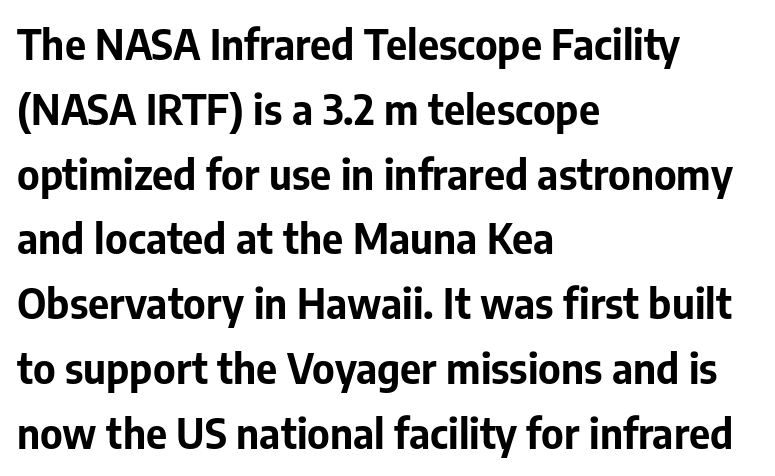
{"serif": "no", "italic": "no", "bold": "yes", "weight": "bold", "width": "normal", "stroke_contrast": "low", "x_height": "medium", "monospaced": "no", "underline": "no", "align": "left", "line_spacing": "normal", "line_spacing_ratio": 1.58, "letter_spacing": "normal", "letter_spacing_em": 0.0, "glyph_px": 41}
